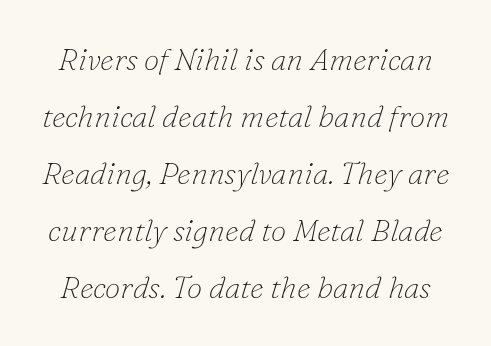
This sample has the flowing, uneven cadence of proportional lettering. The letters carry serifs — small finishing strokes at the ends of their stems. Is the stroke heavy? The answer is a plain regular-or-lighter. The letterforms sit shoulder to shoulder at normal distance. The words here are not underlined.
